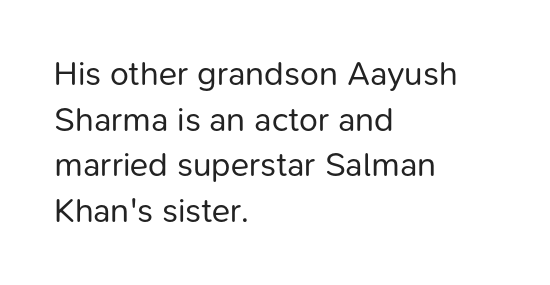
The image shows 34 px regular-weight sans-serif type, upright; set left-aligned, normal line spacing (1.34x), normal letter spacing, not underlined; low stroke contrast and a medium x-height.
